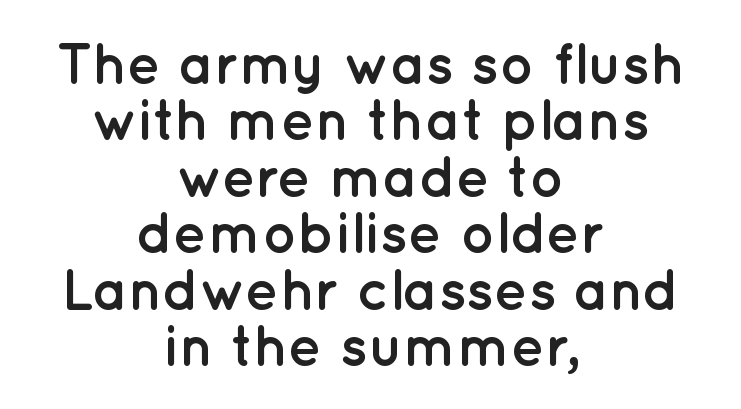
Q: Is the text bold? A: Yes.
Q: Is the text italic (slanted)? A: No, it is upright.
Q: Is the typeface a serif or a sans-serif typeface? A: Sans-serif.
Q: Is the text underlined? A: No.
Q: How is the paragraph aligned? A: Centered.
Q: Is the spacing between letters normal or unusually wide? A: Normal.
Q: Is the spacing between lines tight, normal or loose? A: Tight.
Q: Width (condensed, normal, or wide)? A: Normal.
Q: Stroke contrast? A: Low.
Q: x-height? A: Medium.
Q: Monospaced? A: No.
